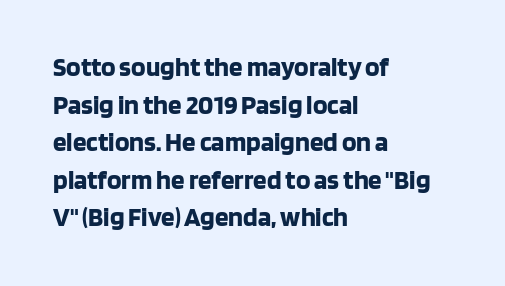
{"italic": "no", "bold": "yes", "underline": "no", "align": "left", "line_spacing": "normal", "line_spacing_ratio": 1.39, "letter_spacing": "normal", "letter_spacing_em": 0.0, "glyph_px": 27}
